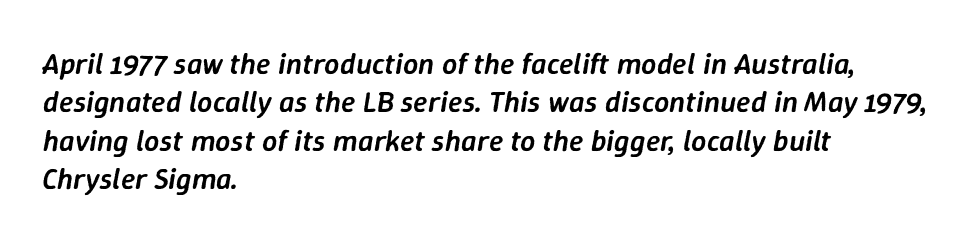
Horizontally, the lines are justified to the leading edge only. Set as a demibold, roughly 600 on the weight scale. Note the varied advance widths — an 'i' is clearly narrower than an 'm'. It's the slanting kind of type.
